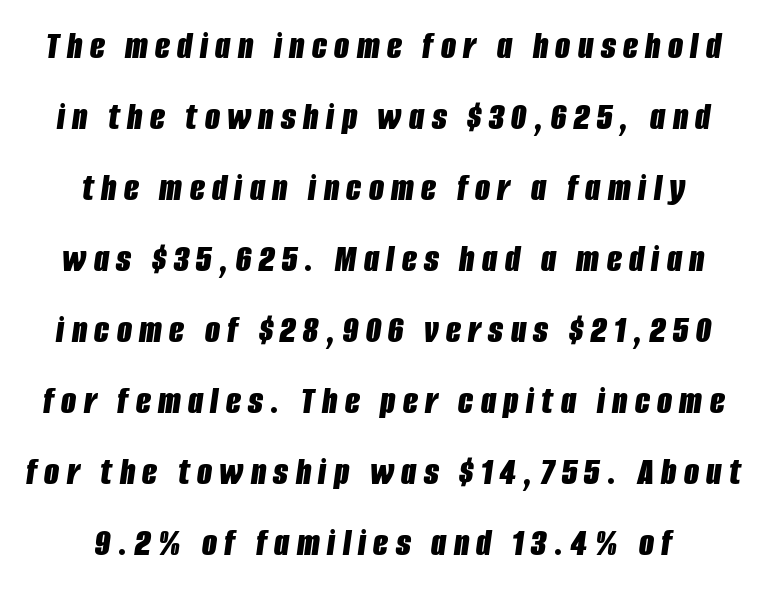
The image shows 39 px bold, condensed type, italic (leaning right); set centered, line spacing 1.82x, not underlined; low stroke contrast and a large x-height.
